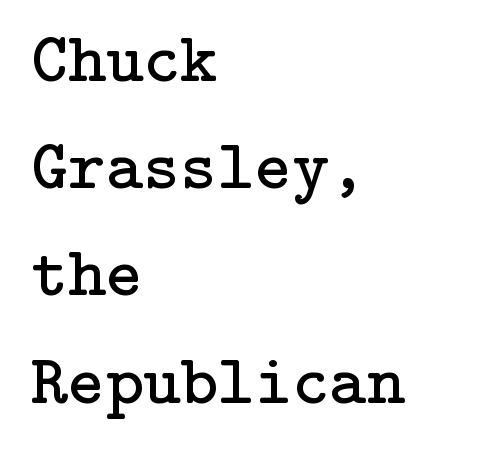
The image shows 71 px regular-weight serif type, upright; set left-aligned, normal line spacing (1.51x), normal letter spacing, not underlined; low stroke contrast and a medium x-height.
